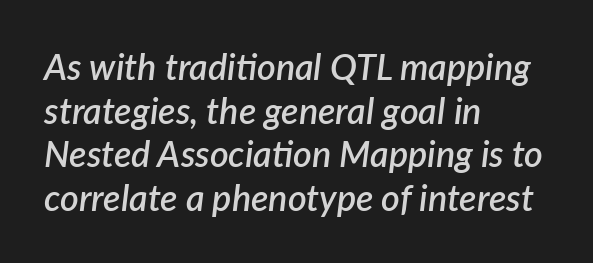
Q: Is the text bold? A: Semi-bold.
Q: Is the text italic (slanted)? A: Yes, it leans right by about 7 degrees.
Q: Is the text underlined? A: No.
Q: How is the paragraph aligned? A: Left-aligned.
Q: Is the spacing between letters normal or unusually wide? A: Normal.
Q: Width (condensed, normal, or wide)? A: Normal.
Q: Stroke contrast? A: Low.
Q: x-height? A: Medium.
Q: Monospaced? A: No.
